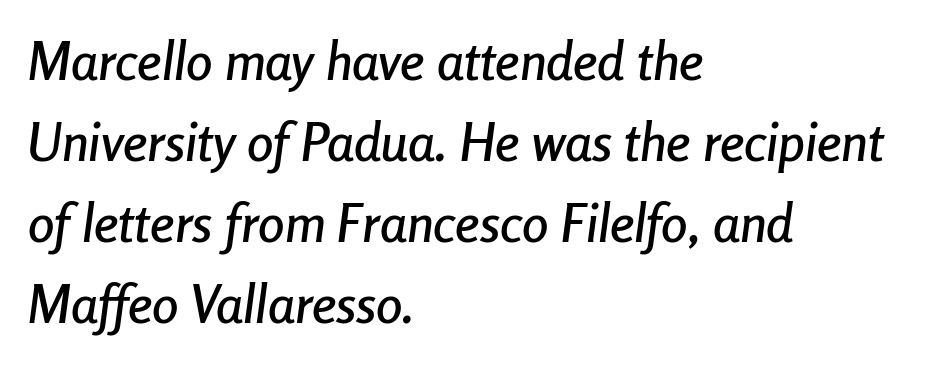
{"italic": "yes", "lean": "right", "slant_degrees": 8, "width": "condensed", "stroke_contrast": "low", "x_height": "medium", "monospaced": "no", "underline": "no", "align": "left", "line_spacing": "normal", "line_spacing_ratio": 1.53, "letter_spacing": "normal", "letter_spacing_em": 0.0, "glyph_px": 53}
